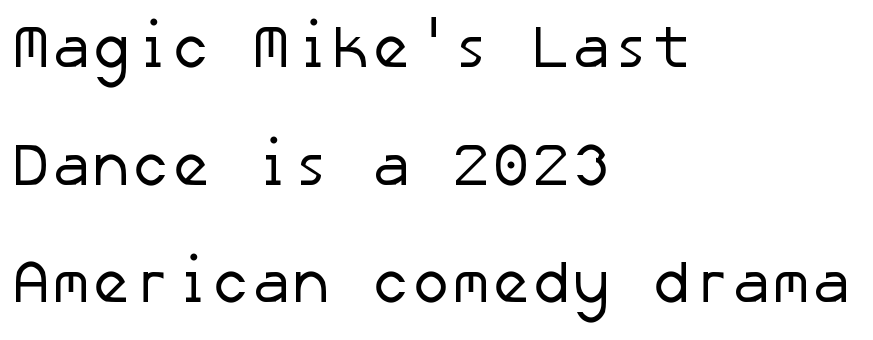
Q: Is the text bold? A: No.
Q: Is the typeface a serif or a sans-serif typeface? A: Sans-serif.
Q: Is the text underlined? A: No.
Q: How is the paragraph aligned? A: Left-aligned.
Q: Is the spacing between letters normal or unusually wide? A: Normal.
Q: Is the spacing between lines tight, normal or loose? A: Loose.
Q: Width (condensed, normal, or wide)? A: Normal.
Q: Stroke contrast? A: Low.
Q: x-height? A: Medium.
